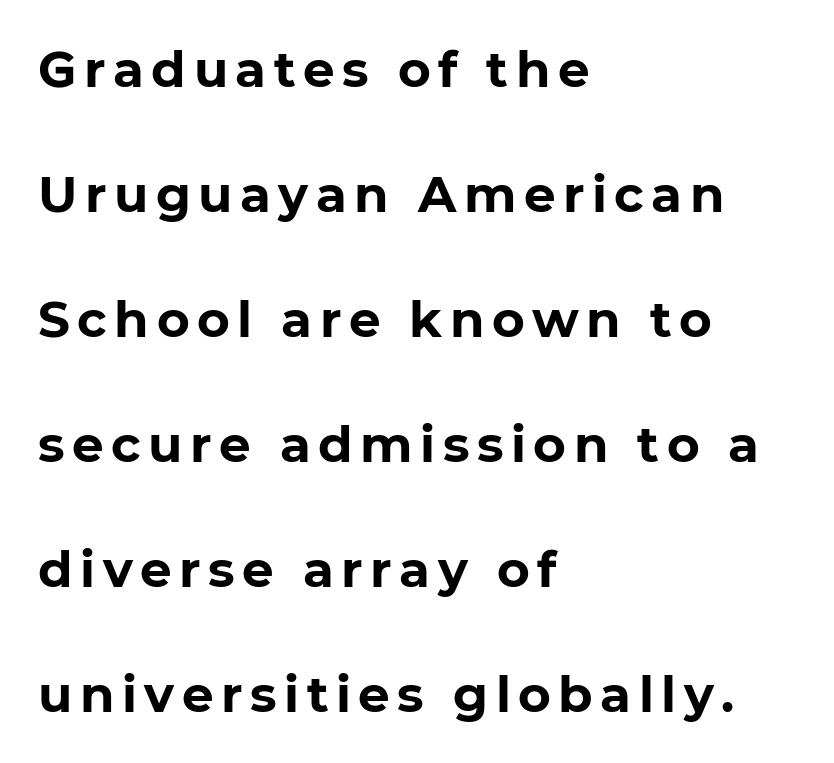
Q: Is the text bold? A: Yes.
Q: Is the typeface a serif or a sans-serif typeface? A: Sans-serif.
Q: Is the text underlined? A: No.
Q: How is the paragraph aligned? A: Left-aligned.
Q: Is the spacing between lines tight, normal or loose? A: Loose.
Q: Width (condensed, normal, or wide)? A: Normal.
Q: Stroke contrast? A: Low.
Q: x-height? A: Medium.
Q: Monospaced? A: No.
